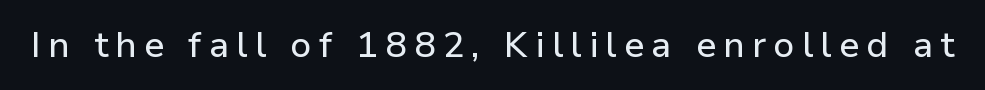
Designer's note — italics off, roman on. Look at the bottom of the vertical strokes: they stop flat, with no serifs. Lines of text with bare space underneath. The passage shown is typed in a proportional face where columns would drift.
